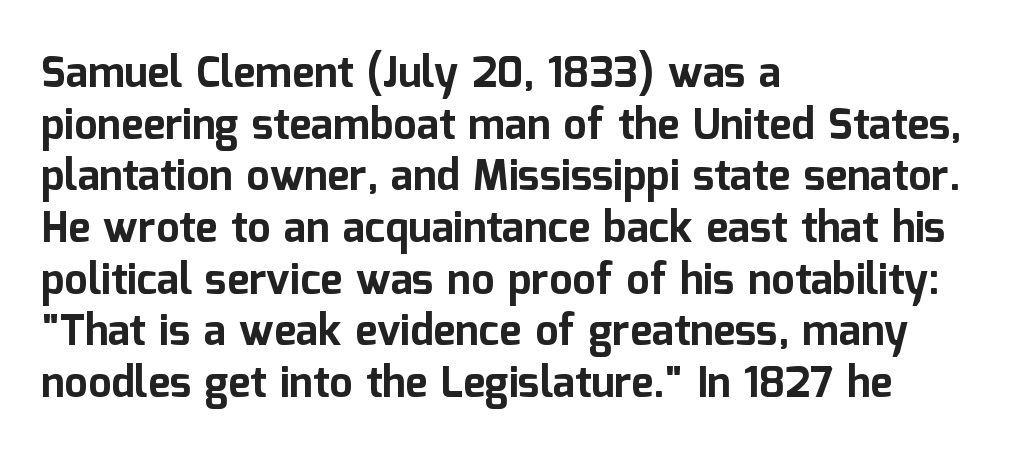
The image shows 42 px bold sans-serif type, upright; set left-aligned, line spacing 1.23x, normal letter spacing, not underlined; low stroke contrast and a medium x-height.
